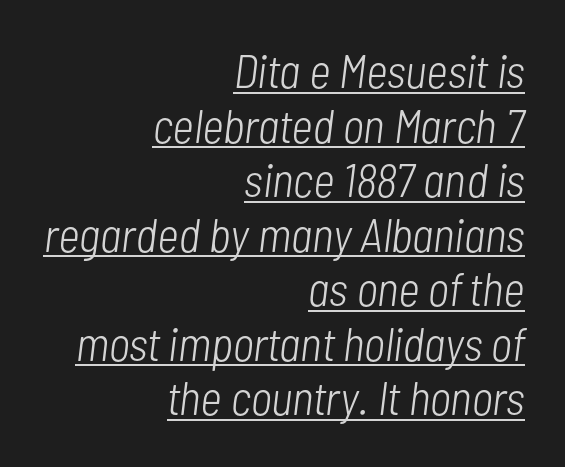
Q: Is the text bold? A: No.
Q: Is the text italic (slanted)? A: Yes, it leans right by about 7 degrees.
Q: Is the text underlined? A: Yes.
Q: How is the paragraph aligned? A: Right-aligned.
Q: Is the spacing between letters normal or unusually wide? A: Normal.
Q: Width (condensed, normal, or wide)? A: Condensed.
Q: Stroke contrast? A: Low.
Q: x-height? A: Medium.
Q: Monospaced? A: No.
